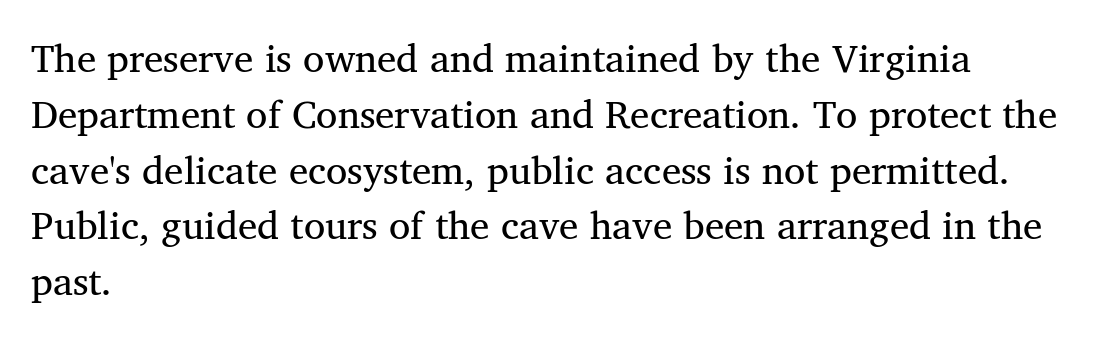
Q: Is the text bold? A: No.
Q: Is the text italic (slanted)? A: No, it is upright.
Q: Is the typeface a serif or a sans-serif typeface? A: Serif.
Q: Is the text underlined? A: No.
Q: How is the paragraph aligned? A: Left-aligned.
Q: Is the spacing between letters normal or unusually wide? A: Normal.
Q: Is the spacing between lines tight, normal or loose? A: Normal.
Q: Width (condensed, normal, or wide)? A: Normal.
Q: Stroke contrast? A: Medium.
Q: x-height? A: Medium.
Q: Monospaced? A: No.
